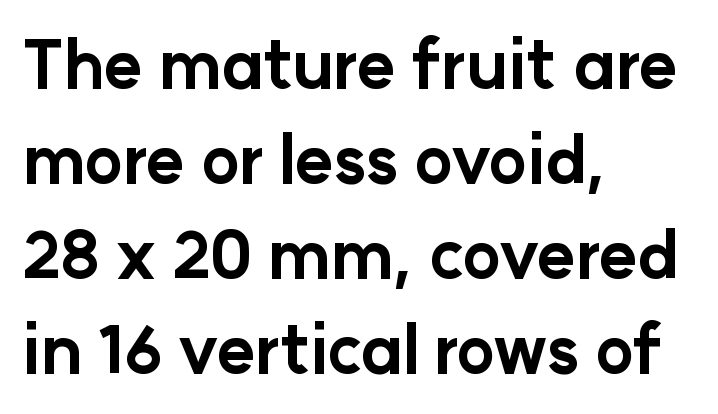
Q: Is the text bold? A: Yes.
Q: Is the text italic (slanted)? A: No, it is upright.
Q: Is the typeface a serif or a sans-serif typeface? A: Sans-serif.
Q: Is the text underlined? A: No.
Q: How is the paragraph aligned? A: Left-aligned.
Q: Is the spacing between letters normal or unusually wide? A: Normal.
Q: Is the spacing between lines tight, normal or loose? A: Normal.
Q: Width (condensed, normal, or wide)? A: Normal.
Q: Stroke contrast? A: Low.
Q: x-height? A: Medium.
Q: Monospaced? A: No.
